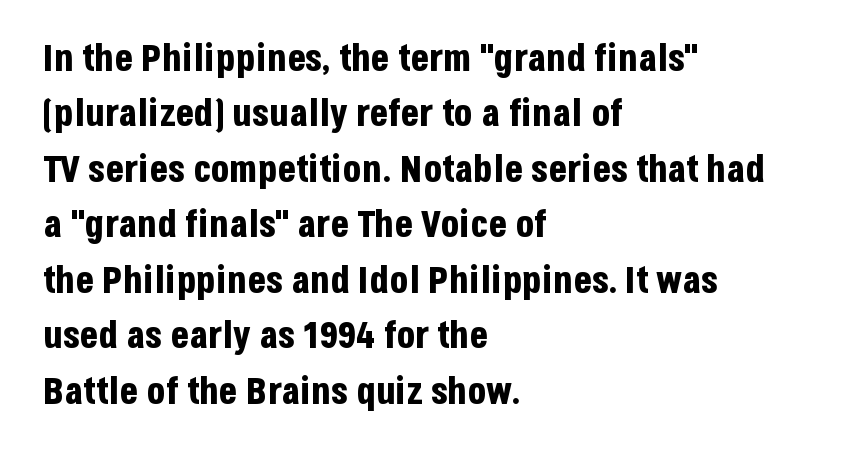
The image shows 38 px bold, condensed sans-serif type, upright; set left-aligned, normal line spacing (1.46x), normal letter spacing, not underlined; low stroke contrast and a large x-height.
